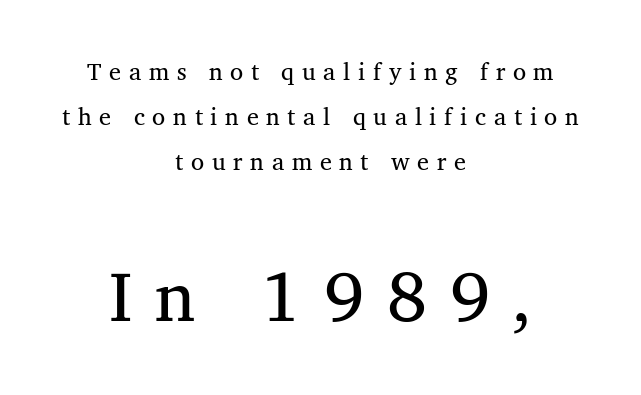
Quick note: underline off. The rendering shows small feet on the letterforms — a serif design. Typesetter's note — lower block bumped up in size, upper block left smaller. The paragraph shown floats in the horizontal middle.
